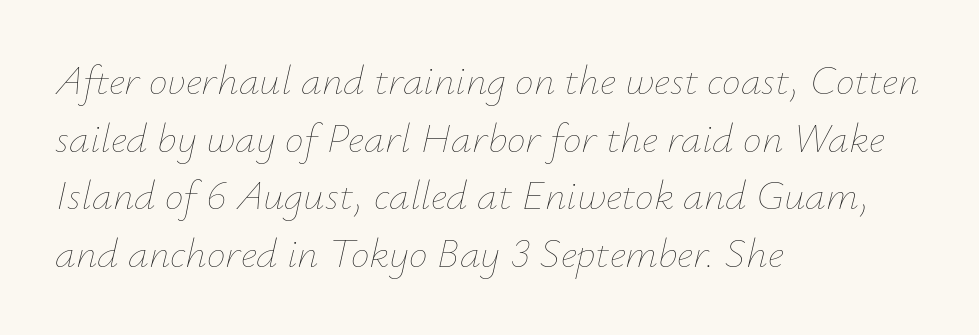
{"italic": "yes", "lean": "right", "slant_degrees": 12, "bold": "no", "weight": "thin", "width": "normal", "stroke_contrast": "low", "x_height": "small", "monospaced": "no", "underline": "no", "align": "left", "line_spacing": "normal", "line_spacing_ratio": 1.37, "letter_spacing": "normal", "letter_spacing_em": 0.0, "glyph_px": 42}
